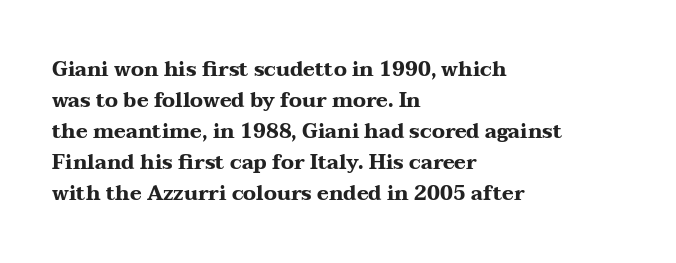
{"italic": "no", "bold": "yes", "underline": "no", "align": "left", "line_spacing": "normal", "line_spacing_ratio": 1.55, "letter_spacing": "normal", "letter_spacing_em": 0.0, "glyph_px": 20}
